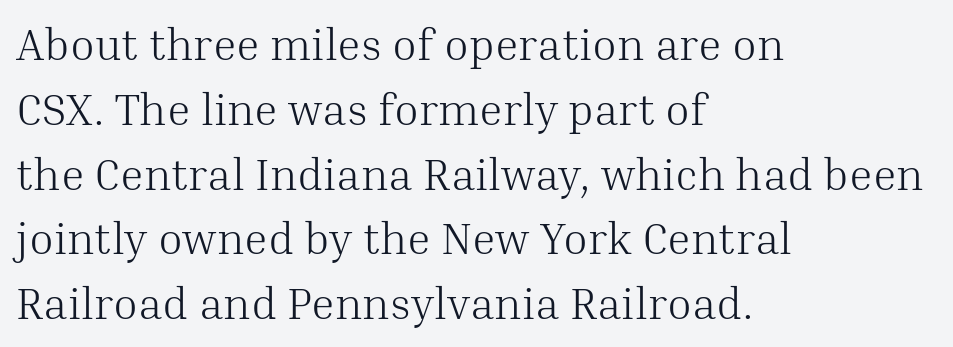
The line texture is even and compact thanks to regular tracking. Summary of weight: not heavy and not bold. These lines sit exactly where default settings would place them. This sample uses an upright cut, with every glyph sitting square on the baseline. Caption: multi-line text, flush left, ragged right.
